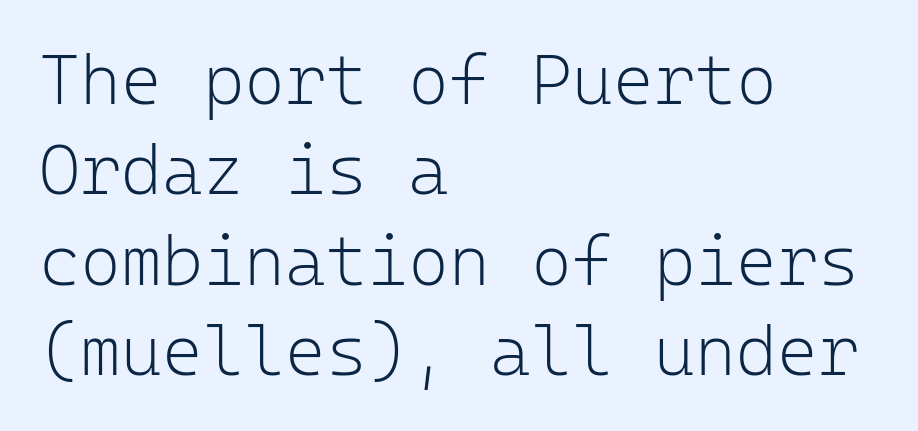
The image shows 70 px light sans-serif type, upright, monospaced; set left-aligned, normal line spacing (1.29x), normal letter spacing, not underlined; low stroke contrast and a medium x-height.
